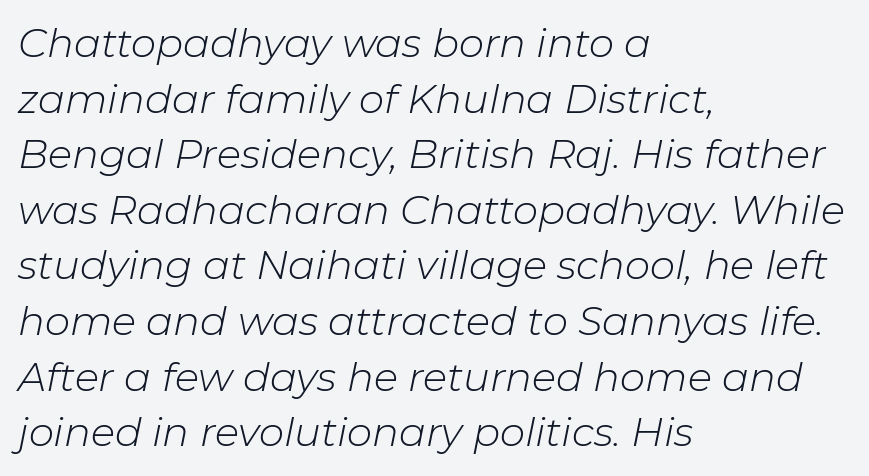
{"italic": "yes", "lean": "right", "slant_degrees": 11, "bold": "no", "weight": "light", "width": "normal", "stroke_contrast": "low", "x_height": "medium", "monospaced": "no", "underline": "no", "align": "left", "line_spacing": "normal", "line_spacing_ratio": 1.39, "letter_spacing": "normal", "letter_spacing_em": 0.0, "glyph_px": 40}
